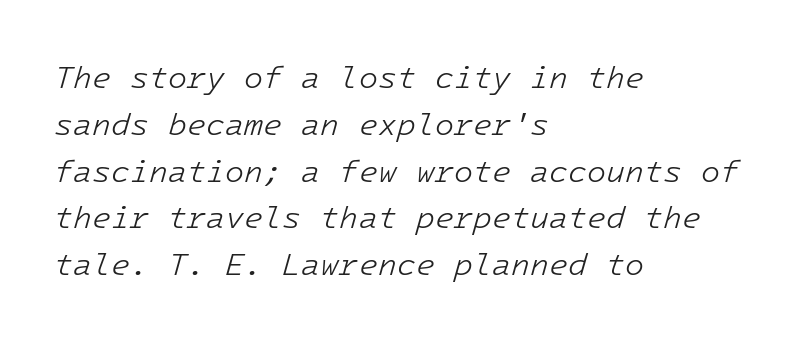
Q: Is the text bold? A: No.
Q: Is the text italic (slanted)? A: Yes, it leans right by about 16 degrees.
Q: Is the text underlined? A: No.
Q: How is the paragraph aligned? A: Left-aligned.
Q: Is the spacing between letters normal or unusually wide? A: Normal.
Q: Is the spacing between lines tight, normal or loose? A: Normal.
Q: Width (condensed, normal, or wide)? A: Normal.
Q: Stroke contrast? A: Low.
Q: x-height? A: Medium.
